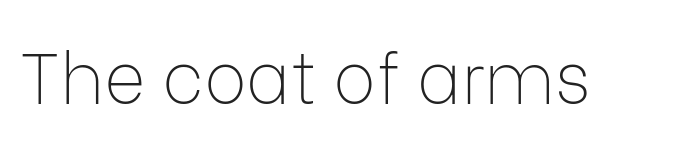
The image shows 71 px thin sans-serif type, upright; set normal letter spacing, not underlined; low stroke contrast and a medium x-height.
